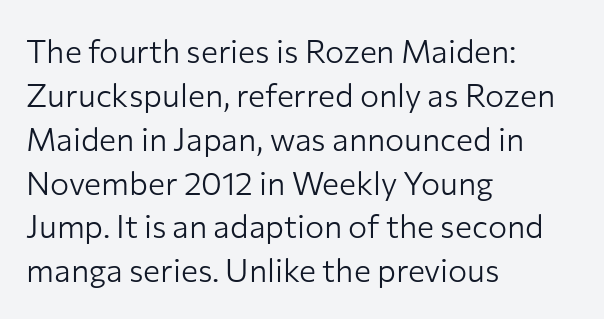
Q: Is the text bold? A: No.
Q: Is the text italic (slanted)? A: No, it is upright.
Q: Is the typeface a serif or a sans-serif typeface? A: Sans-serif.
Q: Is the text underlined? A: No.
Q: How is the paragraph aligned? A: Left-aligned.
Q: Is the spacing between letters normal or unusually wide? A: Normal.
Q: Is the spacing between lines tight, normal or loose? A: Normal.
Q: Width (condensed, normal, or wide)? A: Normal.
Q: Stroke contrast? A: Low.
Q: x-height? A: Medium.
Q: Monospaced? A: No.
